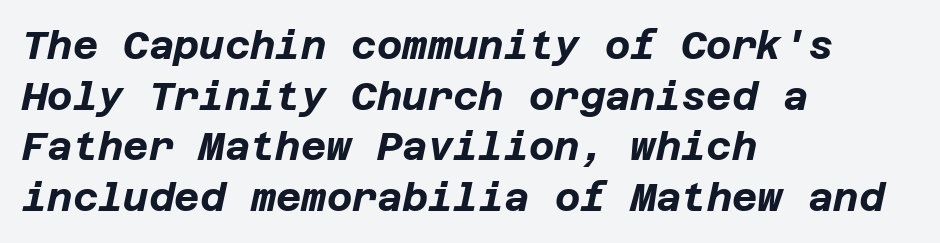
This rendering features lettering with no underline. These lines carry a lot of weight — the face is fully bold. Regular leading. These lines were composed using italics. Letter spacing: default.
